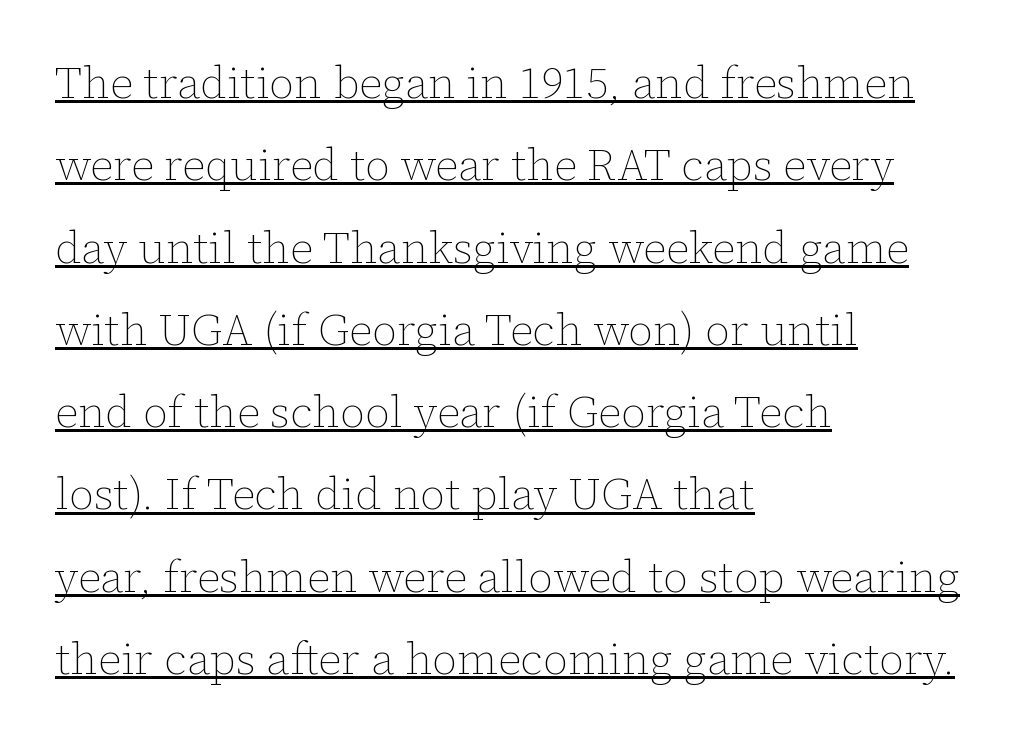
The image shows 44 px thin type, upright; set left-aligned, line spacing 1.87x, normal letter spacing, underlined; low stroke contrast and a medium x-height.
